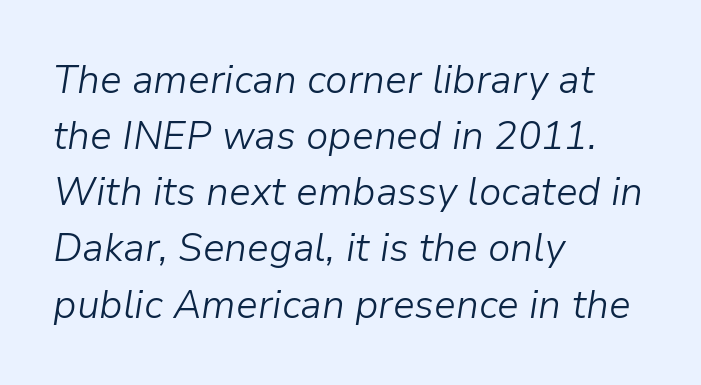
{"italic": "yes", "lean": "right", "slant_degrees": 9, "bold": "no", "weight": "light", "width": "normal", "stroke_contrast": "low", "x_height": "medium", "monospaced": "no", "underline": "no", "align": "left", "line_spacing": "normal", "line_spacing_ratio": 1.44, "letter_spacing": "normal", "letter_spacing_em": 0.0, "glyph_px": 39}
